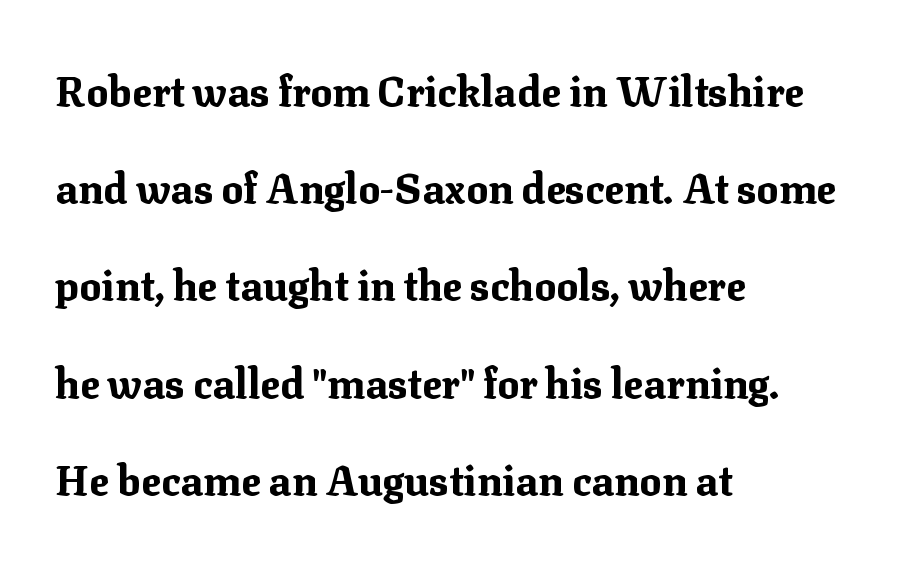
The image shows 41 px bold serif type, upright; set left-aligned, loose line spacing (2.37x), normal letter spacing, not underlined; medium stroke contrast and a medium x-height.
